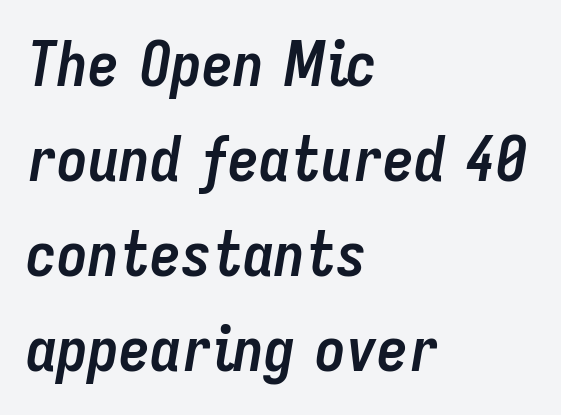
Nobody touched the tracking dial on this one. What's the leading like? Ordinary, nothing unusual. Think of a printed novel: that variable character pitch is what you see here. If you drew a ruler down the left edge, every line would touch it. Characters are canted at an angle relative to the baseline's perpendicular.
